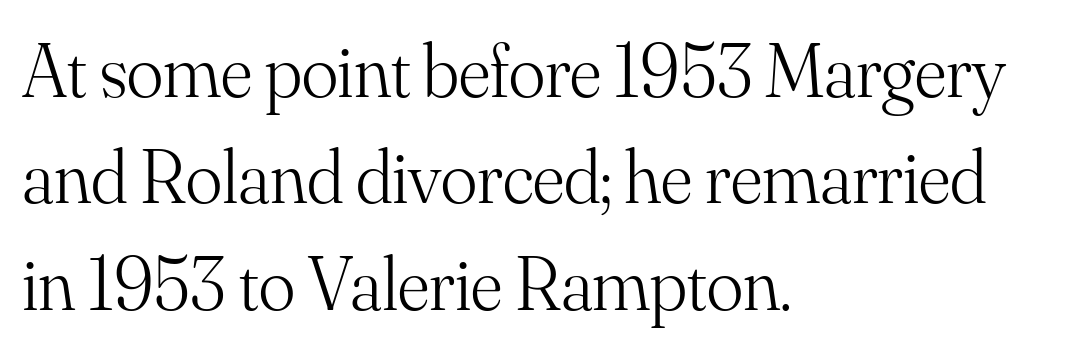
The image shows 76 px light serif type, upright; set left-aligned, normal line spacing (1.4x), normal letter spacing, not underlined; medium stroke contrast and a small x-height.
